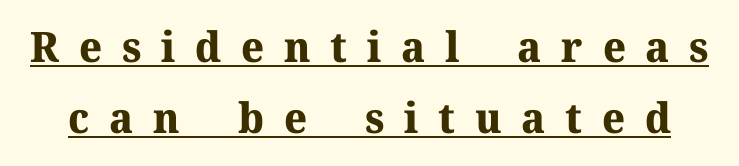
Character widths vary here, with narrow letters taking less room than wide ones. The font is running at its bold setting. Quick note: underline on. The glyphs in this specimen are seriffed. Italic: no, the glyphs are upright roman. In terms of letterspacing, this is a distinctly airy, spread setting.
